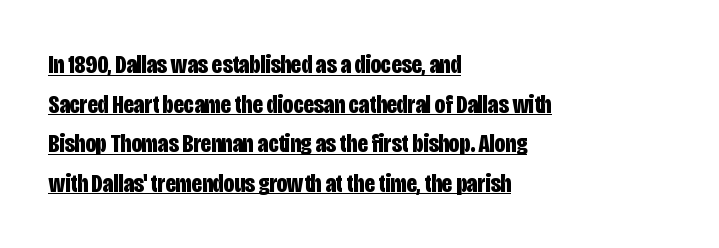
Q: Is the text bold? A: Yes.
Q: Is the text italic (slanted)? A: No, it is upright.
Q: Is the text underlined? A: Yes.
Q: How is the paragraph aligned? A: Left-aligned.
Q: Is the spacing between letters normal or unusually wide? A: Normal.
Q: Is the spacing between lines tight, normal or loose? A: Normal.
